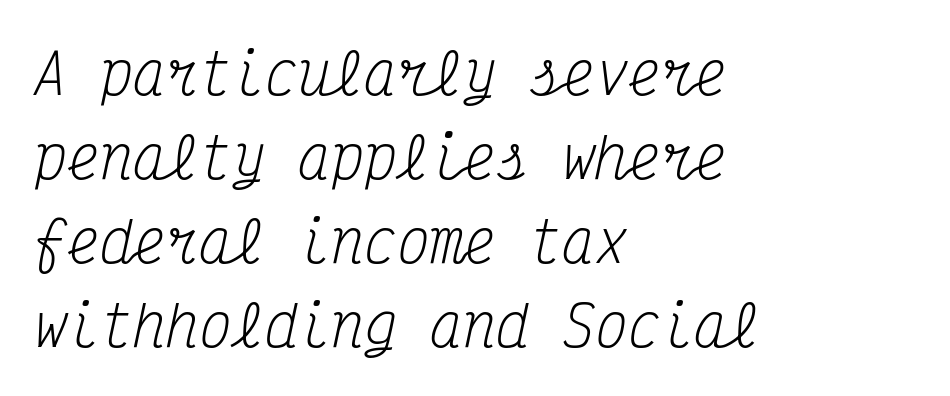
Visually the block forms a straight wall on the left and a jagged coastline on the right. Characters follow at the spacing the type designer built in. Is this a sans? No — the strokes have serifs. Bold? No — there's no thickening of the strokes. Reading down the column, the eye jumps a familiar distance to each next line.
